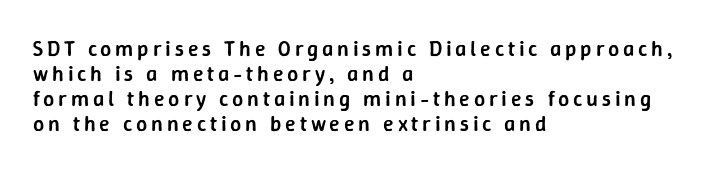
The type sits square on the baseline with zero lean. These lines are set flush left with a ragged right edge. Horizontal bands of white between lines are thin slivers. The zone under the glyphs is completely vacant.
